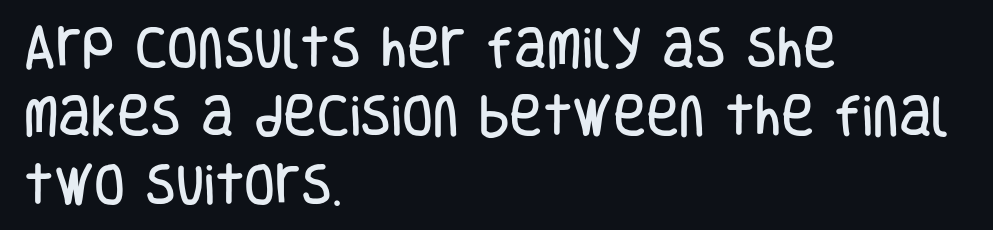
The image shows 45 px condensed sans-serif type, upright; set left-aligned, normal line spacing (1.52x), normal letter spacing, not underlined; low stroke contrast and a large x-height.
